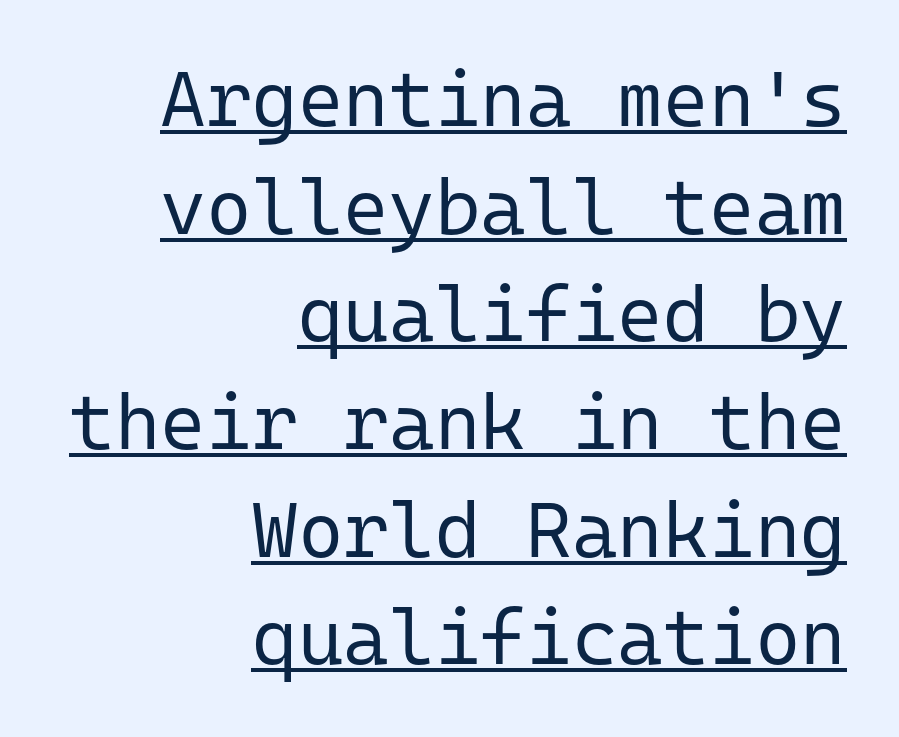
{"serif": "no", "italic": "no", "bold": "no", "weight": "regular", "width": "normal", "stroke_contrast": "low", "x_height": "medium", "monospaced": "yes", "underline": "yes", "align": "right", "line_spacing": "normal", "line_spacing_ratio": 1.38, "letter_spacing": "normal", "letter_spacing_em": 0.0, "glyph_px": 78}
